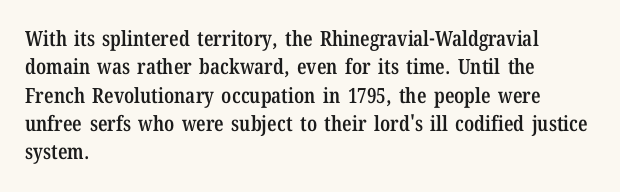
The lines are quadded left. Quick note: not italic, upright. Heft: intermediate — a semibold. Letter spacing: default. Each row of text sits above clean, open space.
